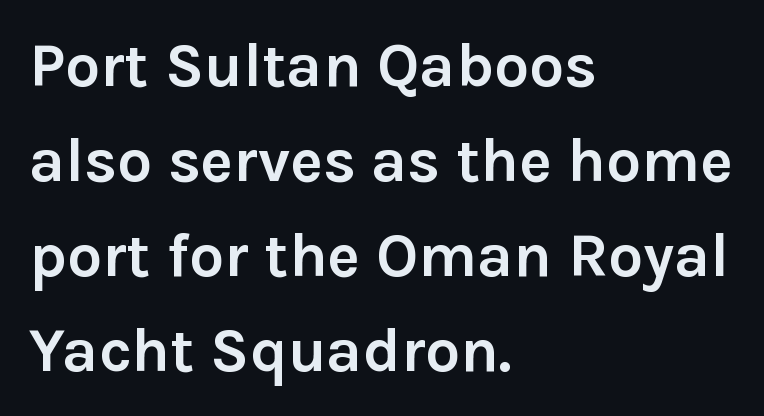
The image shows 62 px semibold sans-serif type, upright; set left-aligned, normal line spacing (1.53x), normal letter spacing, not underlined; low stroke contrast and a medium x-height.
